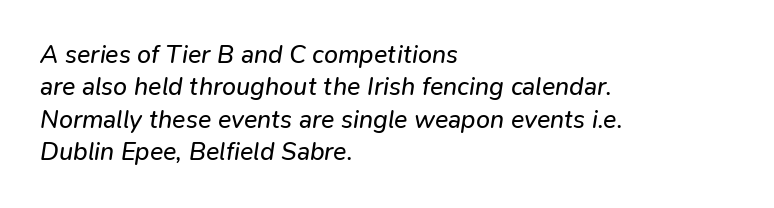
The image shows 25 px text type, italic (leaning right); set left-aligned, normal line spacing (1.3x), normal letter spacing, not underlined.
